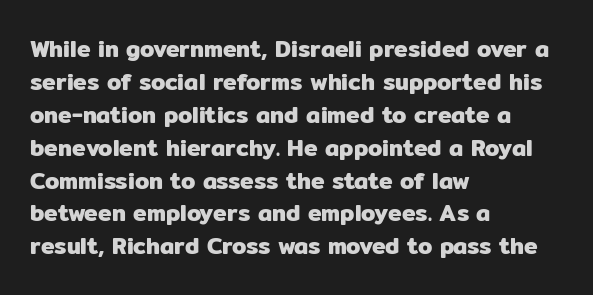
The image shows 23 px text type, upright; set left-aligned, normal line spacing (1.43x), normal letter spacing, not underlined.
